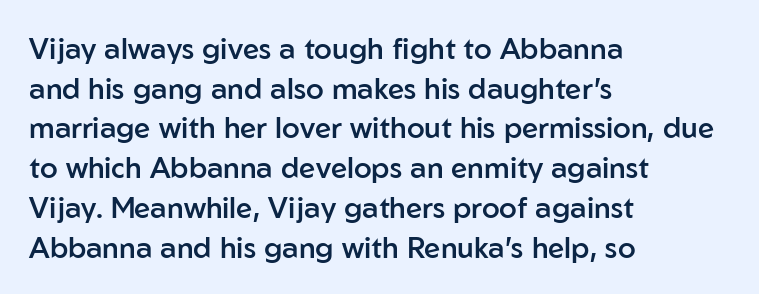
Q: Is the text bold? A: Semi-bold.
Q: Is the text italic (slanted)? A: No, it is upright.
Q: Is the typeface a serif or a sans-serif typeface? A: Sans-serif.
Q: Is the text underlined? A: No.
Q: How is the paragraph aligned? A: Left-aligned.
Q: Is the spacing between letters normal or unusually wide? A: Normal.
Q: Is the spacing between lines tight, normal or loose? A: Normal.
Q: Width (condensed, normal, or wide)? A: Normal.
Q: Stroke contrast? A: Low.
Q: x-height? A: Medium.
Q: Monospaced? A: No.
